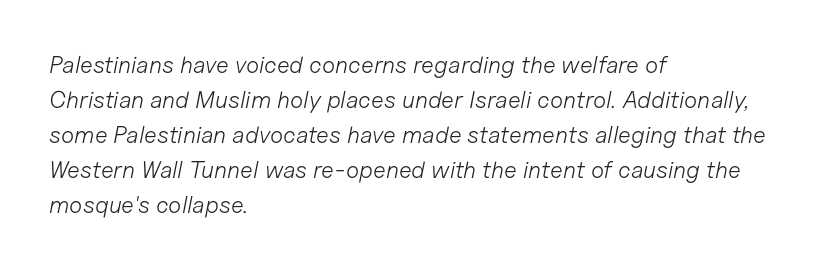
Between one letter and the next there's only the usual sliver of space. The rag falls on the right side of this text block. The block of text has a typical density, with ordinary space between rows. This is not heavy type; no bold has been used. These lines were composed using italics. Anything drawn beneath the words? Only blank space.
